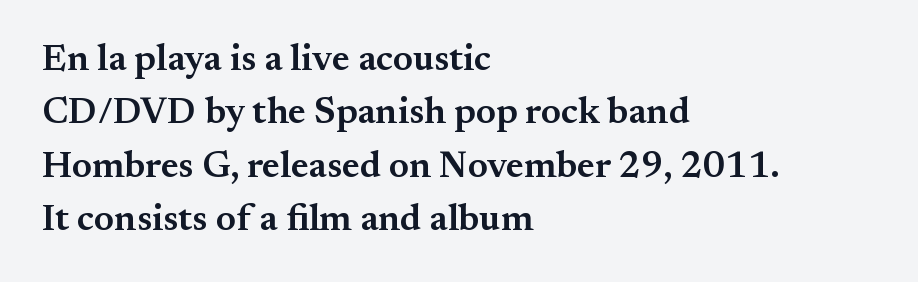
The image shows 37 px semibold serif type, upright; set left-aligned, normal line spacing (1.44x), normal letter spacing, not underlined; medium stroke contrast and a small x-height.
